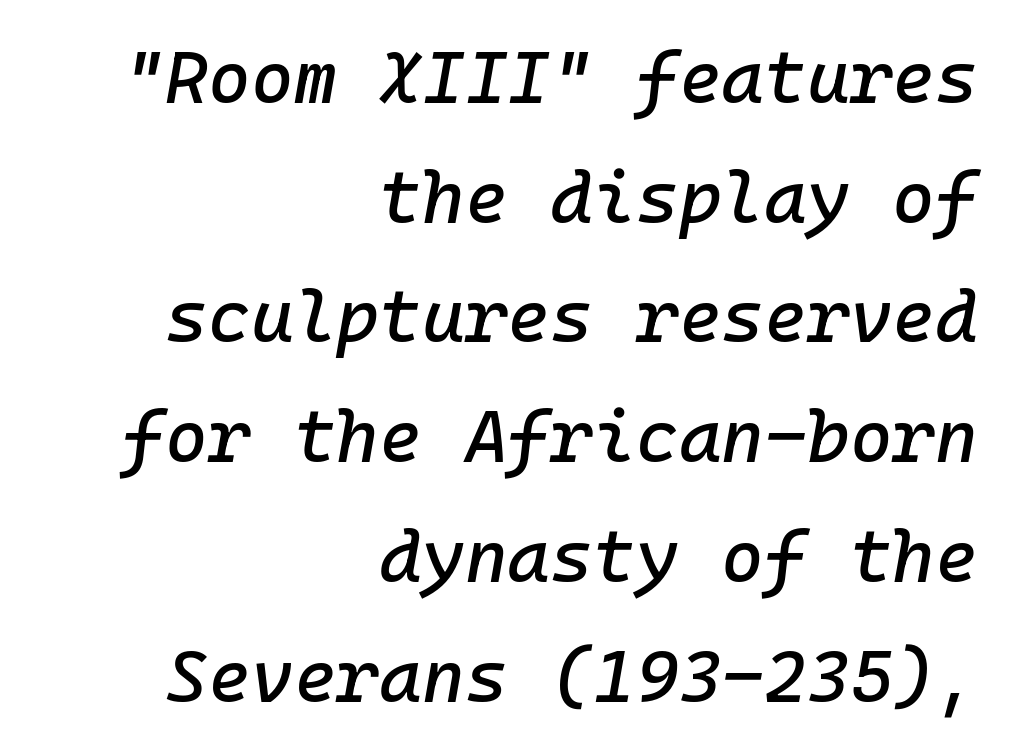
Q: Is the text italic (slanted)? A: Yes, it leans right by about 10 degrees.
Q: Is the text underlined? A: No.
Q: How is the paragraph aligned? A: Right-aligned.
Q: Is the spacing between letters normal or unusually wide? A: Normal.
Q: Is the spacing between lines tight, normal or loose? A: Normal.
Q: Width (condensed, normal, or wide)? A: Normal.
Q: Stroke contrast? A: Low.
Q: x-height? A: Medium.
